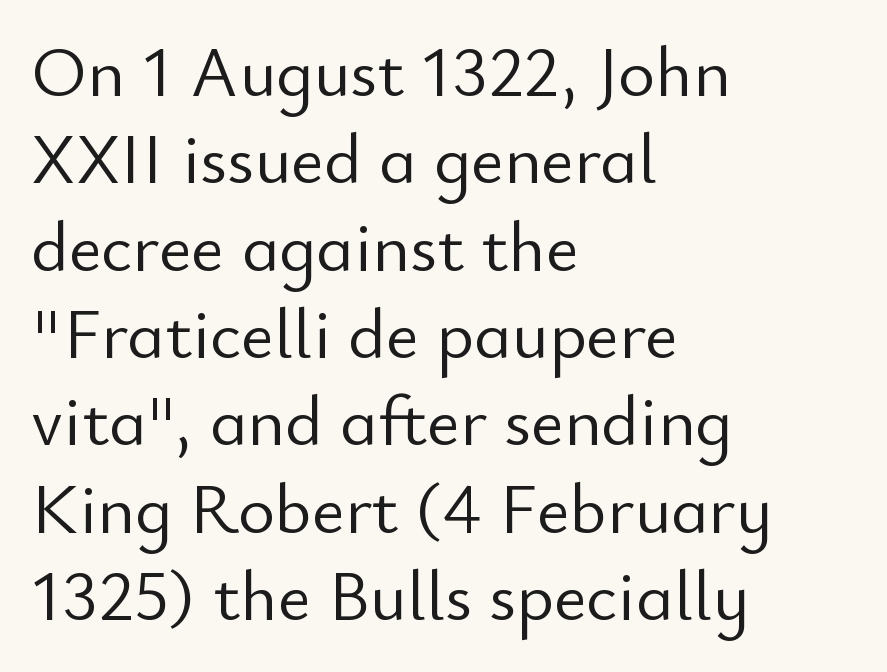
The image shows 71 px light sans-serif type, upright; set left-aligned, line spacing 1.23x, normal letter spacing, not underlined; low stroke contrast and a small x-height.
